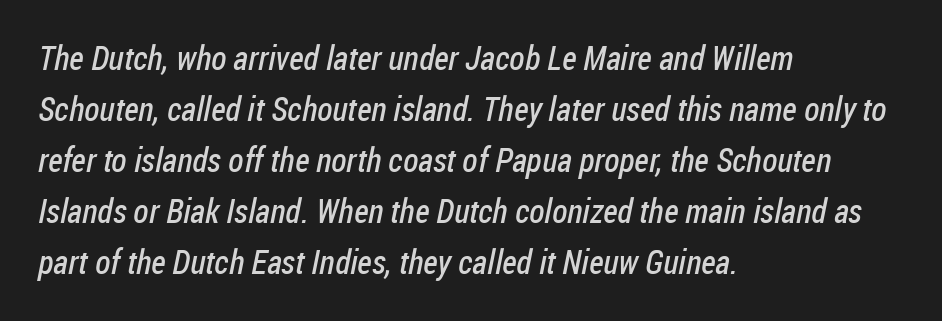
The face used here is rendered with its standard letterfit. Here the designer chose a conventional face with non-uniform glyph widths. Unmarked baselines from the first word to the last. The typeface has the unassuming heft of standard copy or less.
